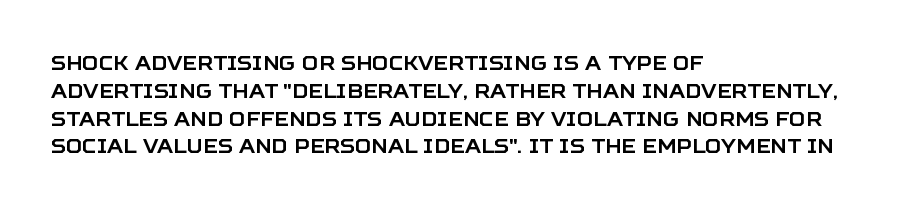
The image shows 20 px text type, upright; set left-aligned, normal line spacing (1.39x), normal letter spacing, not underlined.
